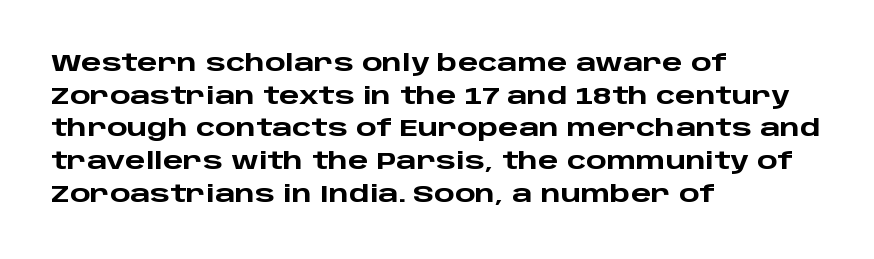
The image shows 24 px bold type, upright; set left-aligned, normal line spacing (1.36x), normal letter spacing, not underlined.
